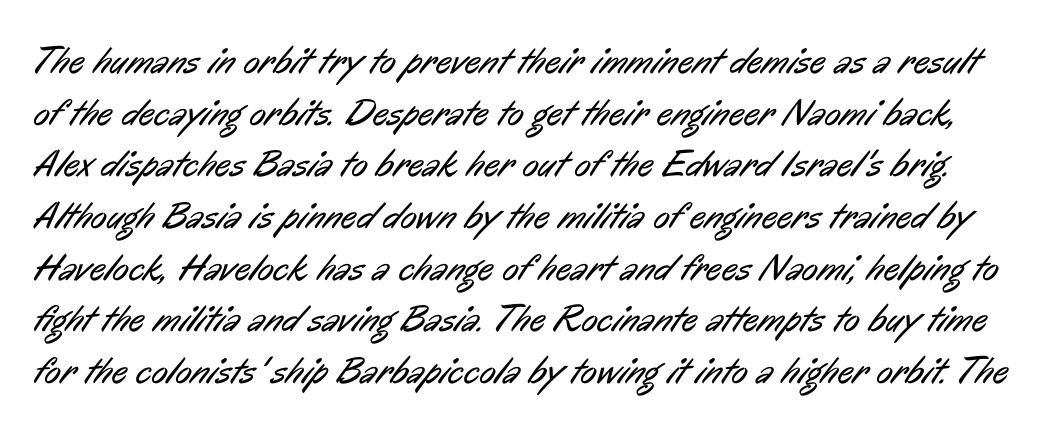
Q: Is the text bold? A: No.
Q: Is the typeface a serif or a sans-serif typeface? A: Sans-serif.
Q: Is the text underlined? A: No.
Q: Is the spacing between letters normal or unusually wide? A: Normal.
Q: Is the spacing between lines tight, normal or loose? A: Normal.
Q: Width (condensed, normal, or wide)? A: Condensed.
Q: Stroke contrast? A: Low.
Q: x-height? A: Medium.
Q: Monospaced? A: No.
